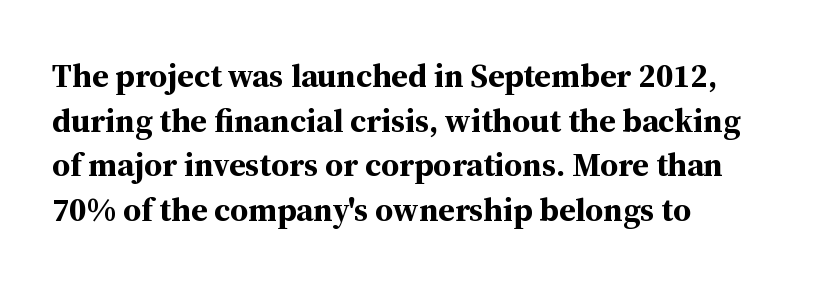
Quick note: underline off. Type style note: has serifs. Rows of type keep a routine distance in the vertical direction. These lines were composed using upright roman letters.
